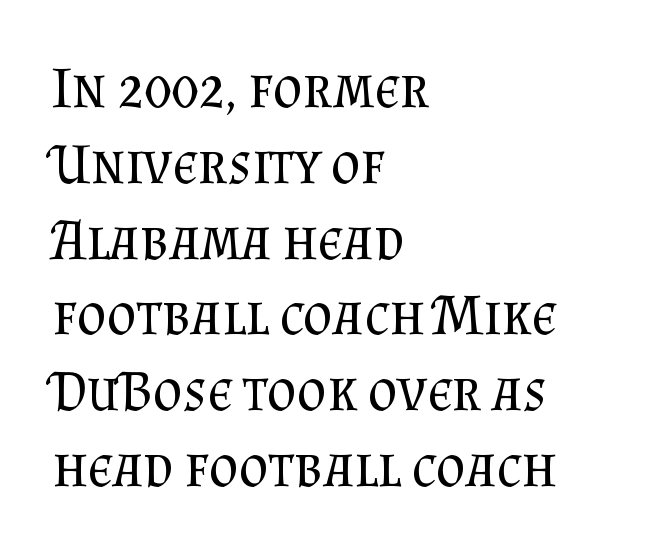
{"serif": "yes", "italic": "no", "bold": "no", "weight": "regular", "width": "normal", "stroke_contrast": "medium", "x_height": "small", "monospaced": "no", "underline": "no", "align": "left", "line_spacing": "normal", "line_spacing_ratio": 1.33, "letter_spacing": "normal", "letter_spacing_em": 0.0, "glyph_px": 57}
